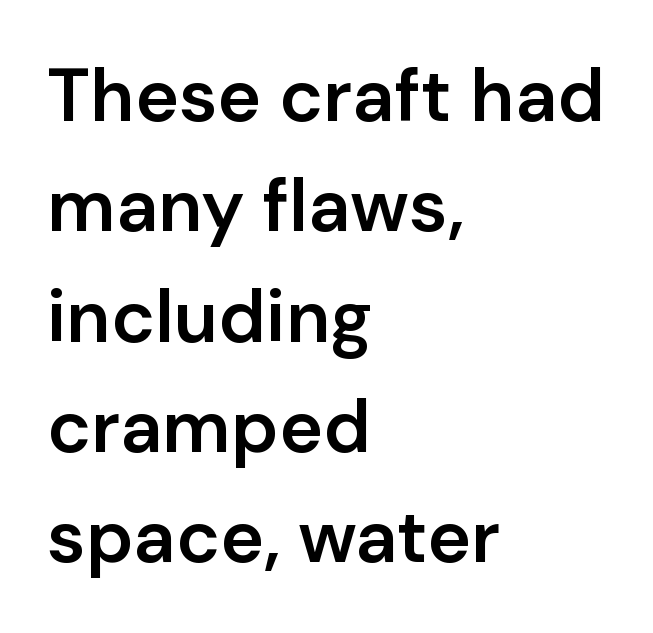
{"serif": "no", "italic": "no", "bold": "semi", "weight": "semibold", "width": "normal", "stroke_contrast": "low", "x_height": "medium", "monospaced": "no", "underline": "no", "align": "left", "line_spacing": "normal", "line_spacing_ratio": 1.49, "letter_spacing": "normal", "letter_spacing_em": 0.0, "glyph_px": 74}
